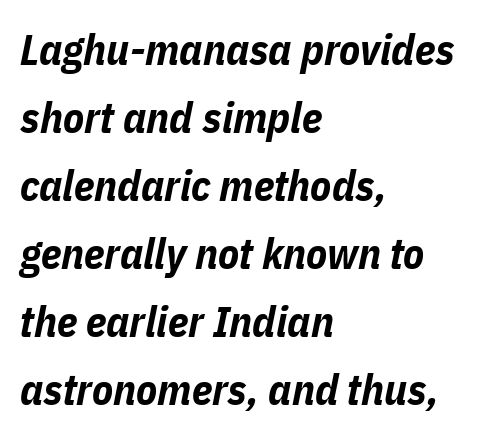
{"italic": "yes", "lean": "right", "slant_degrees": 11, "bold": "yes", "weight": "bold", "width": "condensed", "stroke_contrast": "low", "x_height": "medium", "monospaced": "no", "underline": "no", "align": "left", "line_spacing": "normal", "line_spacing_ratio": 1.58, "letter_spacing": "normal", "letter_spacing_em": 0.0, "glyph_px": 43}
